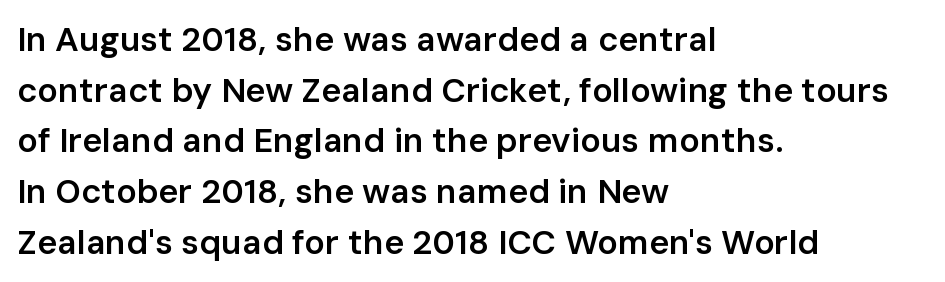
{"serif": "no", "italic": "no", "bold": "semi", "weight": "semibold", "width": "normal", "stroke_contrast": "low", "x_height": "medium", "monospaced": "no", "underline": "no", "align": "left", "line_spacing": "normal", "line_spacing_ratio": 1.49, "letter_spacing": "normal", "letter_spacing_em": 0.0, "glyph_px": 34}
